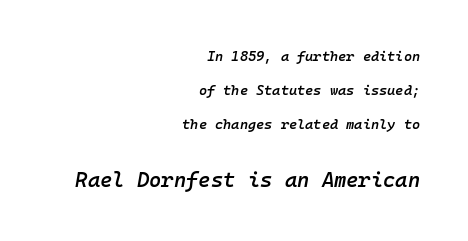
{"italic": "yes", "lean": "right", "slant_degrees": 10, "bold": "semi", "underline": "no", "align": "right", "line_spacing": "loose", "line_spacing_ratio": 2.44, "letter_spacing": "normal", "letter_spacing_em": 0.0, "larger_block": "second", "size_ratio": 1.5, "glyph_px": 21}
